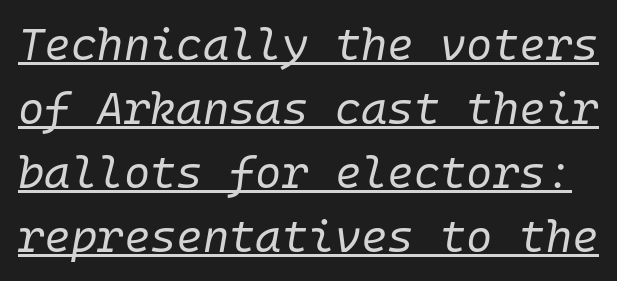
Q: Is the text bold? A: No.
Q: Is the text italic (slanted)? A: Yes, it leans right by about 10 degrees.
Q: Is the text underlined? A: Yes.
Q: Is the spacing between letters normal or unusually wide? A: Normal.
Q: Is the spacing between lines tight, normal or loose? A: Normal.
Q: Width (condensed, normal, or wide)? A: Normal.
Q: Stroke contrast? A: Low.
Q: x-height? A: Medium.
